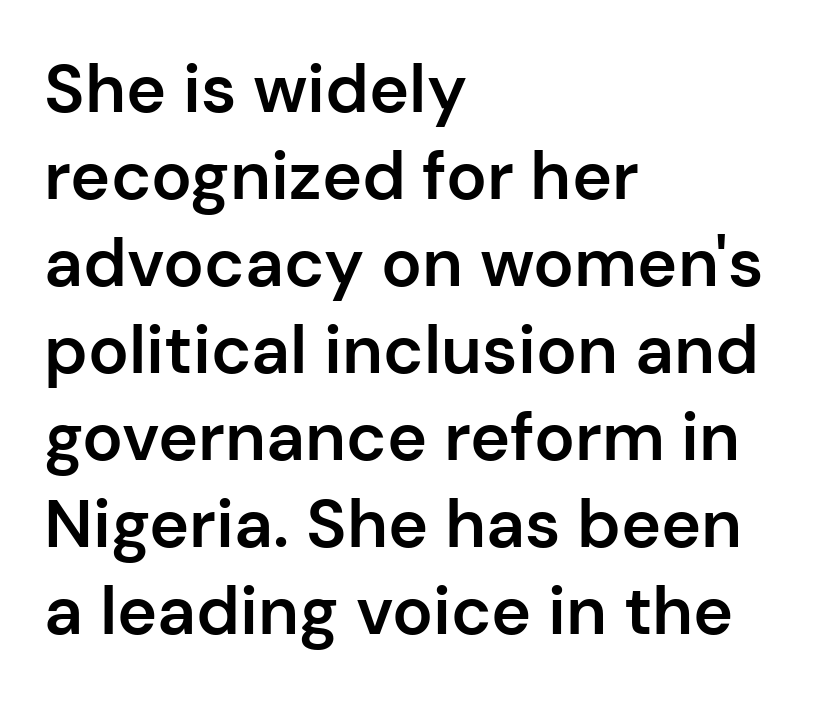
{"serif": "no", "italic": "no", "bold": "semi", "weight": "semibold", "width": "normal", "stroke_contrast": "low", "x_height": "medium", "monospaced": "no", "underline": "no", "align": "left", "line_spacing": "normal", "line_spacing_ratio": 1.28, "letter_spacing": "normal", "letter_spacing_em": 0.0, "glyph_px": 68}
